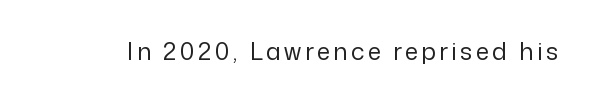
Q: Is the text bold? A: No.
Q: Is the text italic (slanted)? A: No, it is upright.
Q: Is the text underlined? A: No.
